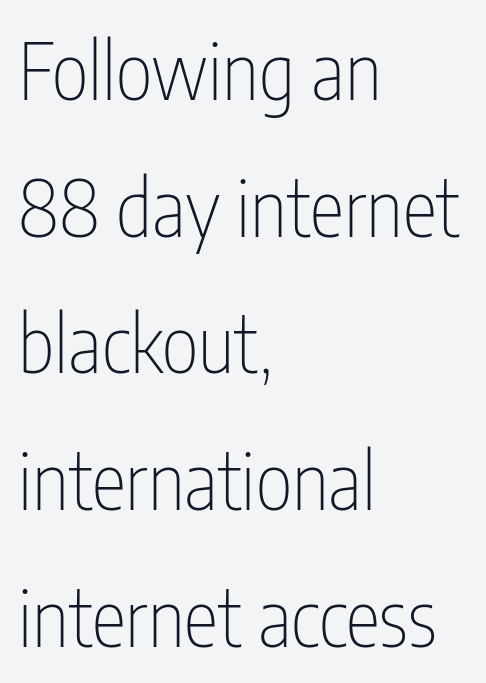
Q: Is the text bold? A: No.
Q: Is the text italic (slanted)? A: No, it is upright.
Q: Is the typeface a serif or a sans-serif typeface? A: Sans-serif.
Q: Is the text underlined? A: No.
Q: How is the paragraph aligned? A: Left-aligned.
Q: Is the spacing between letters normal or unusually wide? A: Normal.
Q: Width (condensed, normal, or wide)? A: Condensed.
Q: Stroke contrast? A: Low.
Q: x-height? A: Medium.
Q: Monospaced? A: No.
